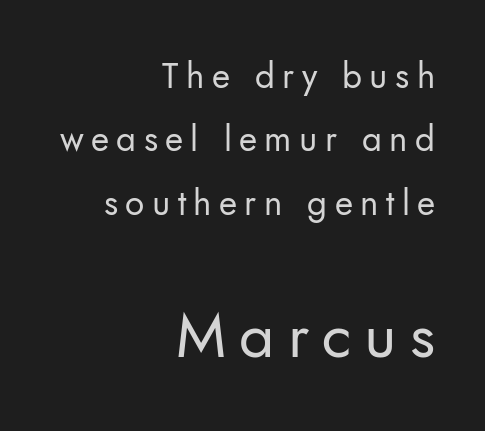
Descenders hang freely into open space. If you drew a line through each stem, it would be perfectly vertical. Varying glyph widths throughout — classic text-font behaviour. The typesetter chose a ragged-left arrangement here.
